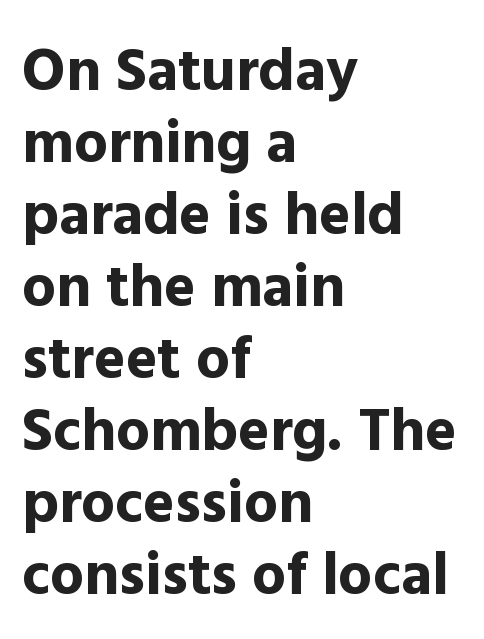
Looks like regular typesetting: each glyph gets only the width it needs. The passage shown has conventional tracking throughout. Strokes here are thick enough to call this a true bold. Characters remain perfectly vertical along every line. Look at the bottom of the vertical strokes: they stop flat, with no serifs.
